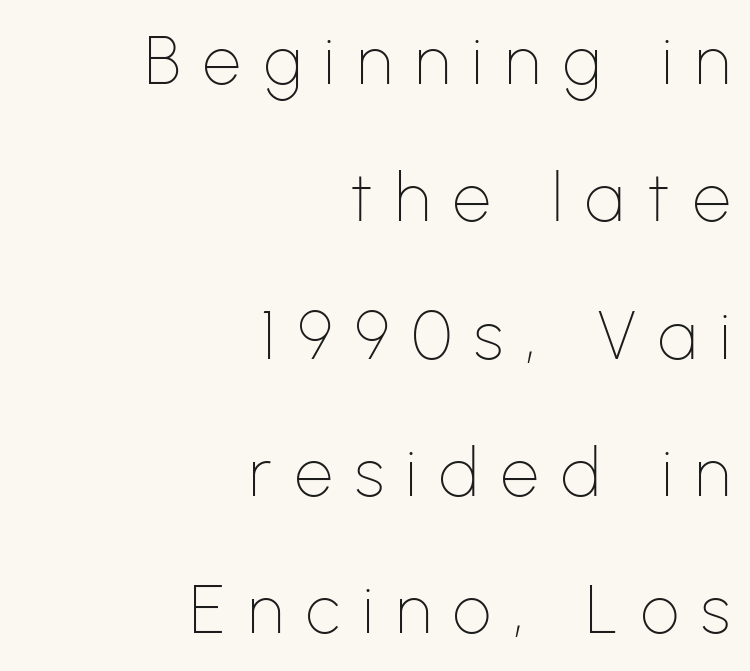
Compared with typical paragraphs, the rows here are farther apart. Nothing sits at the stroke ends, so this counts as sans-serif. A typesetter would call this proportional, since set widths differ per character. Leftover space on each line is placed entirely before the opening word. Inter-character spacing is expanded well beyond the font's built-in metrics. The type sits square on the baseline with zero lean.
